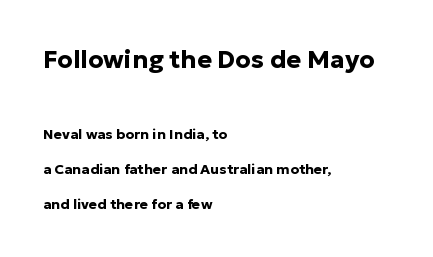
Each row of text sits above clean, open space. Is the type bold? Yes — the strokes are clearly thick and heavy. In CSS terms this would be text-align: left. Standard letterfit; no display-style spreading of the glyphs. The axis of the letterforms is exactly vertical.
